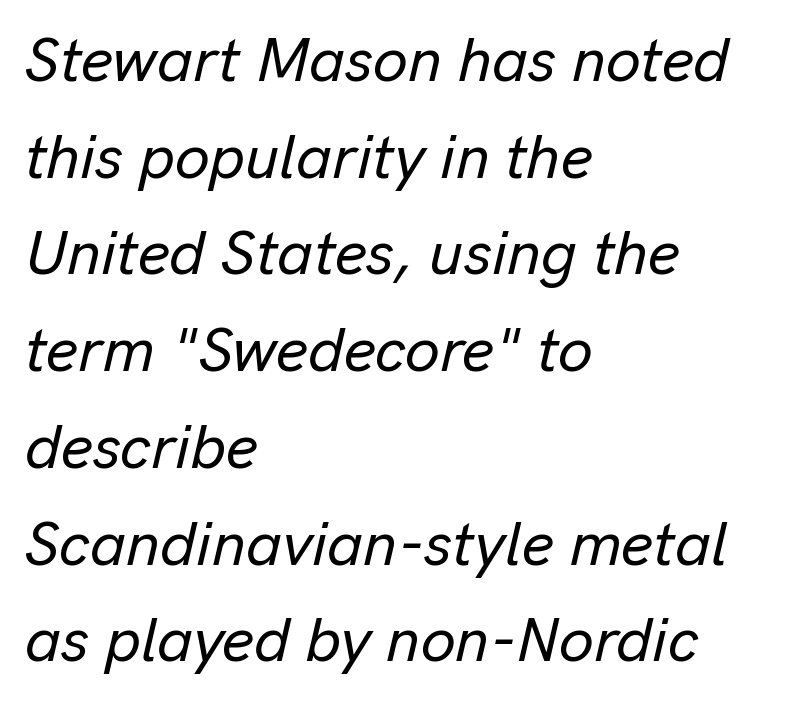
The image shows 62 px text type, italic (leaning right); set left-aligned, normal line spacing (1.56x), normal letter spacing, not underlined; low stroke contrast and a medium x-height.
